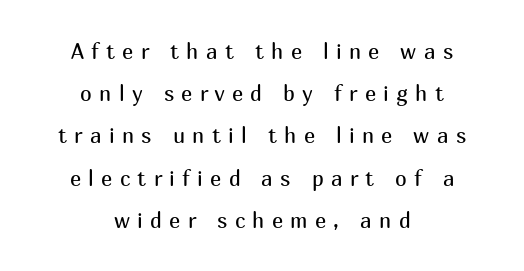
Q: Is the text bold? A: No.
Q: Is the text italic (slanted)? A: No, it is upright.
Q: Is the text underlined? A: No.
Q: How is the paragraph aligned? A: Centered.
Q: Is the spacing between letters normal or unusually wide? A: Unusually wide.
Q: Is the spacing between lines tight, normal or loose? A: Loose.
